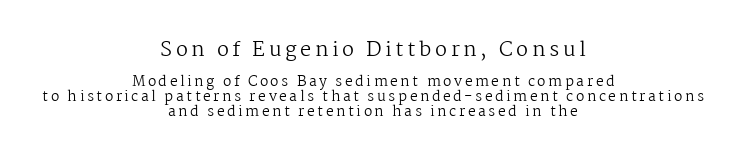
Q: Is the text bold? A: No.
Q: Is the text italic (slanted)? A: No, it is upright.
Q: Is the text underlined? A: No.
Q: How is the paragraph aligned? A: Centered.
Q: Is the spacing between lines tight, normal or loose? A: Tight.
Q: Which block of text is set in a larger size, the first (top) or the second (bottom)? A: The first (top) one.
